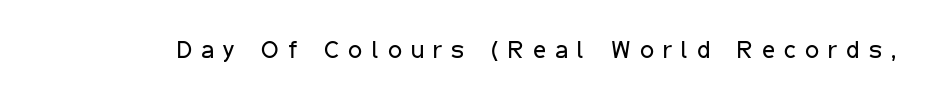
{"italic": "no", "bold": "no", "underline": "no", "letter_spacing": "wide", "letter_spacing_em": 0.37, "glyph_px": 25}
